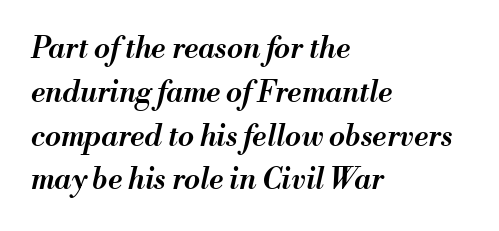
{"italic": "yes", "lean": "right", "slant_degrees": 13, "bold": "semi", "weight": "semibold", "width": "normal", "stroke_contrast": "medium", "x_height": "small", "monospaced": "no", "underline": "no", "align": "left", "line_spacing": "normal", "line_spacing_ratio": 1.51, "letter_spacing": "normal", "letter_spacing_em": 0.0, "glyph_px": 29}
